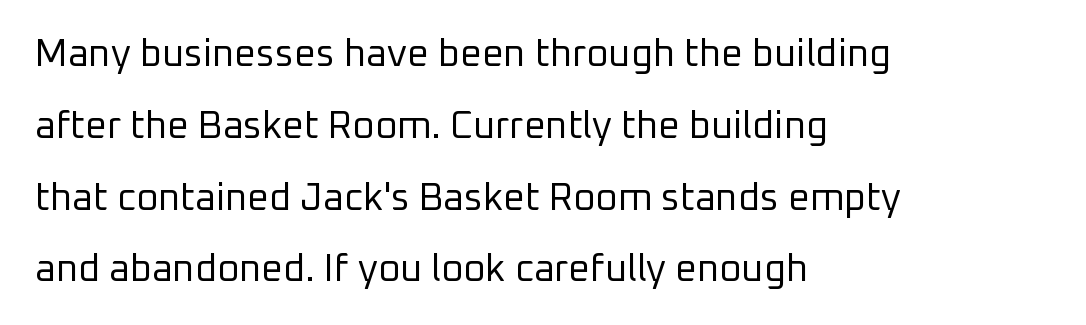
Q: Is the text bold? A: No.
Q: Is the text italic (slanted)? A: No, it is upright.
Q: Is the typeface a serif or a sans-serif typeface? A: Sans-serif.
Q: Is the text underlined? A: No.
Q: How is the paragraph aligned? A: Left-aligned.
Q: Is the spacing between letters normal or unusually wide? A: Normal.
Q: Width (condensed, normal, or wide)? A: Normal.
Q: Stroke contrast? A: Low.
Q: x-height? A: Medium.
Q: Monospaced? A: No.
